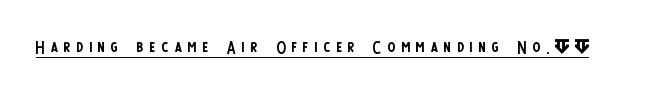
{"italic": "no", "bold": "no", "underline": "yes", "letter_spacing": "wide", "letter_spacing_em": 0.26, "glyph_px": 23}
